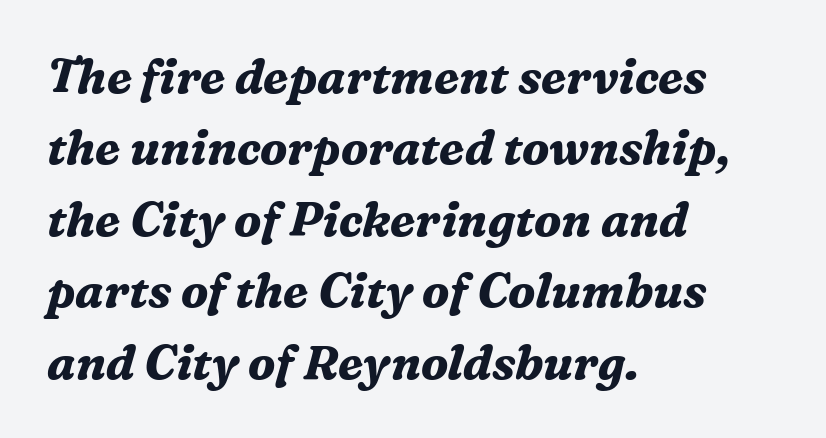
The face used here is rendered with its standard letterfit. The baseline area is clear. These lines are rendered in a variable-pitch font. The rows are spaced the way most documents space them.
